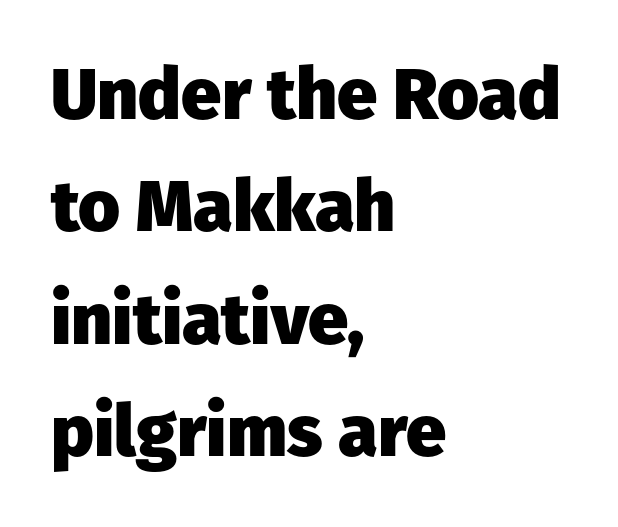
Q: Is the text bold? A: Yes.
Q: Is the text italic (slanted)? A: No, it is upright.
Q: Is the typeface a serif or a sans-serif typeface? A: Sans-serif.
Q: Is the text underlined? A: No.
Q: How is the paragraph aligned? A: Left-aligned.
Q: Is the spacing between letters normal or unusually wide? A: Normal.
Q: Is the spacing between lines tight, normal or loose? A: Normal.
Q: Width (condensed, normal, or wide)? A: Normal.
Q: Stroke contrast? A: Low.
Q: x-height? A: Medium.
Q: Monospaced? A: No.
